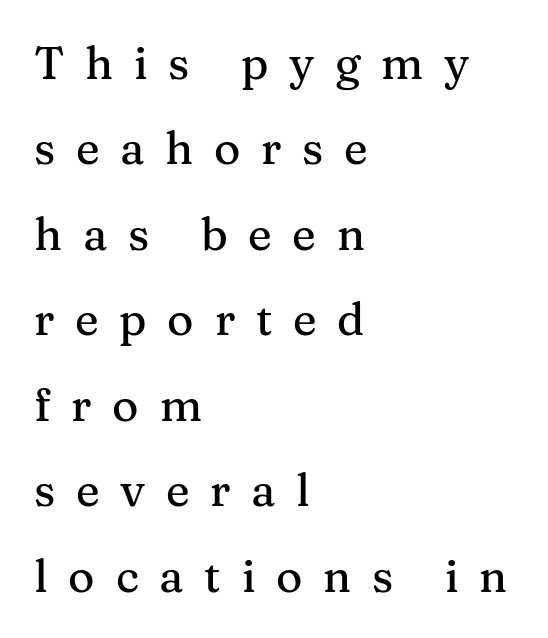
The image shows 45 px serif type, upright; set left-aligned, loose line spacing (1.9x), unusually wide letter spacing (+0.46 em), not underlined; medium stroke contrast and a medium x-height.
